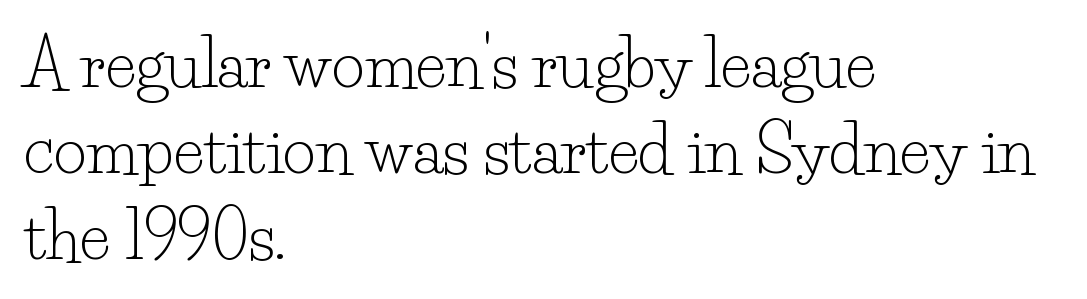
The image shows 64 px light serif type, upright; set left-aligned, normal line spacing (1.34x), normal letter spacing, not underlined; low stroke contrast and a small x-height.
